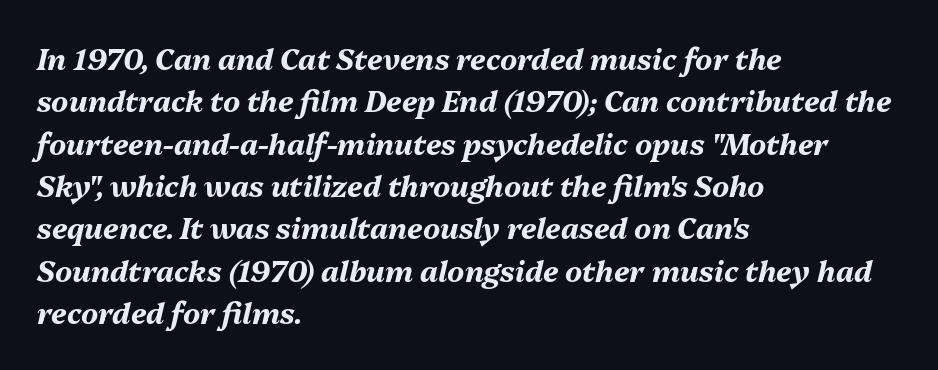
The characters look thick and weighty, a clear bold. How are the letters spaced? Ordinarily, with no added tracking. The space between consecutive lines is moderate. A clean baseline with only descenders dipping below it.
